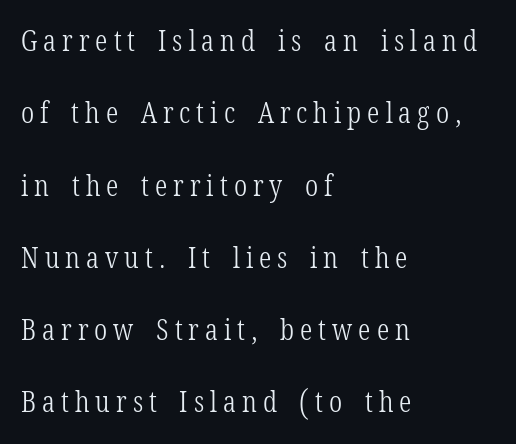
The image shows 30 px light, condensed serif type, upright; set left-aligned, loose line spacing (2.41x), unusually wide letter spacing (+0.2 em), not underlined; low stroke contrast and a medium x-height.
